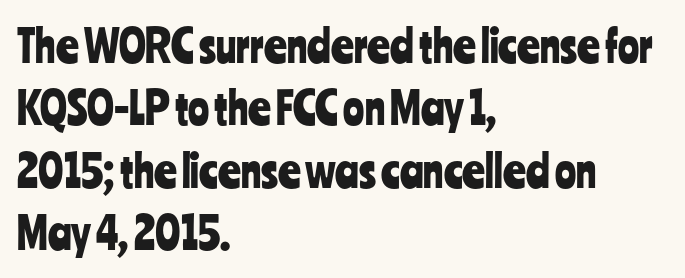
Q: Is the text italic (slanted)? A: No, it is upright.
Q: Is the typeface a serif or a sans-serif typeface? A: Sans-serif.
Q: Is the text underlined? A: No.
Q: How is the paragraph aligned? A: Left-aligned.
Q: Is the spacing between letters normal or unusually wide? A: Normal.
Q: Is the spacing between lines tight, normal or loose? A: Normal.
Q: Width (condensed, normal, or wide)? A: Condensed.
Q: Stroke contrast? A: Low.
Q: x-height? A: Medium.
Q: Monospaced? A: No.
